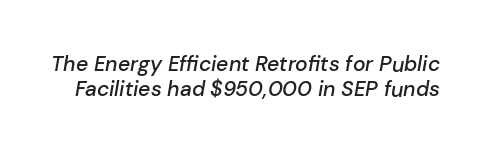
{"italic": "yes", "lean": "right", "slant_degrees": 10, "bold": "semi", "underline": "no", "line_spacing_ratio": 1.21, "letter_spacing": "normal", "letter_spacing_em": 0.0, "glyph_px": 21}
